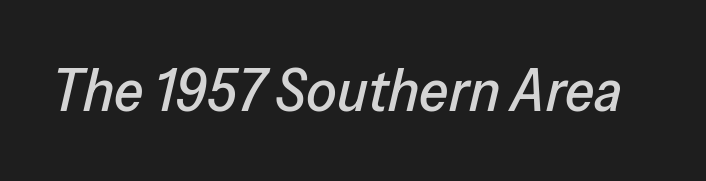
Q: Is the text italic (slanted)? A: Yes, it leans right by about 13 degrees.
Q: Is the text underlined? A: No.
Q: Is the spacing between letters normal or unusually wide? A: Normal.
Q: Width (condensed, normal, or wide)? A: Normal.
Q: Stroke contrast? A: Low.
Q: x-height? A: Medium.
Q: Monospaced? A: No.
